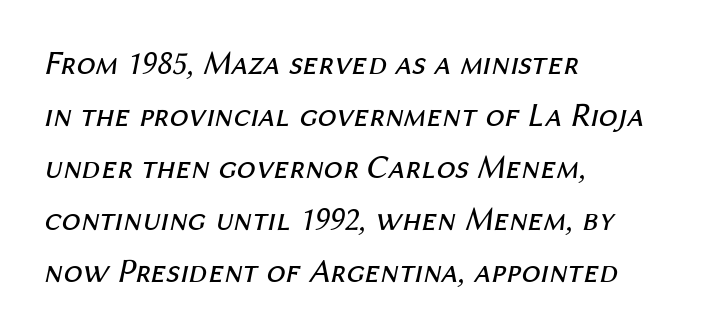
Q: Is the text bold? A: No.
Q: Is the text italic (slanted)? A: Yes, it leans right by about 12 degrees.
Q: Is the text underlined? A: No.
Q: How is the paragraph aligned? A: Left-aligned.
Q: Is the spacing between letters normal or unusually wide? A: Normal.
Q: Is the spacing between lines tight, normal or loose? A: Normal.
Q: Width (condensed, normal, or wide)? A: Normal.
Q: Stroke contrast? A: Medium.
Q: x-height? A: Medium.
Q: Monospaced? A: No.
